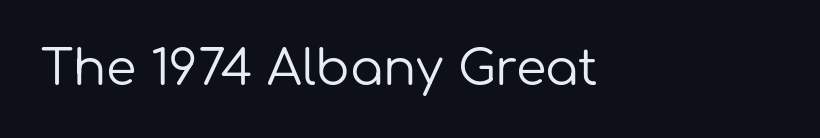
Q: Is the text bold? A: No.
Q: Is the text italic (slanted)? A: No, it is upright.
Q: Is the typeface a serif or a sans-serif typeface? A: Sans-serif.
Q: Is the text underlined? A: No.
Q: Is the spacing between letters normal or unusually wide? A: Normal.
Q: Width (condensed, normal, or wide)? A: Normal.
Q: Stroke contrast? A: Low.
Q: x-height? A: Medium.
Q: Monospaced? A: No.
